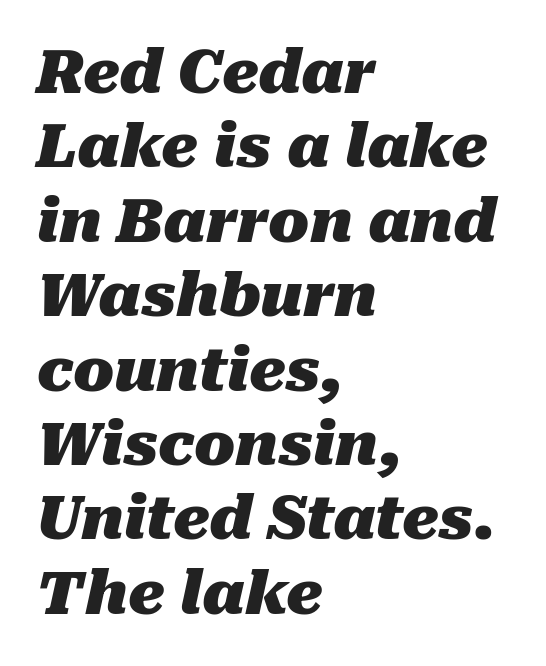
The typography opts for an oblique posture over an upright one. Rule under the text: the space is simply empty. This sample uses plain, unmodified letter spacing. The rendering uses a bold face; every stroke is thick and dark. These lines are rendered in a variable-pitch font. This rendering uses left alignment, leaving the right contour irregular.
